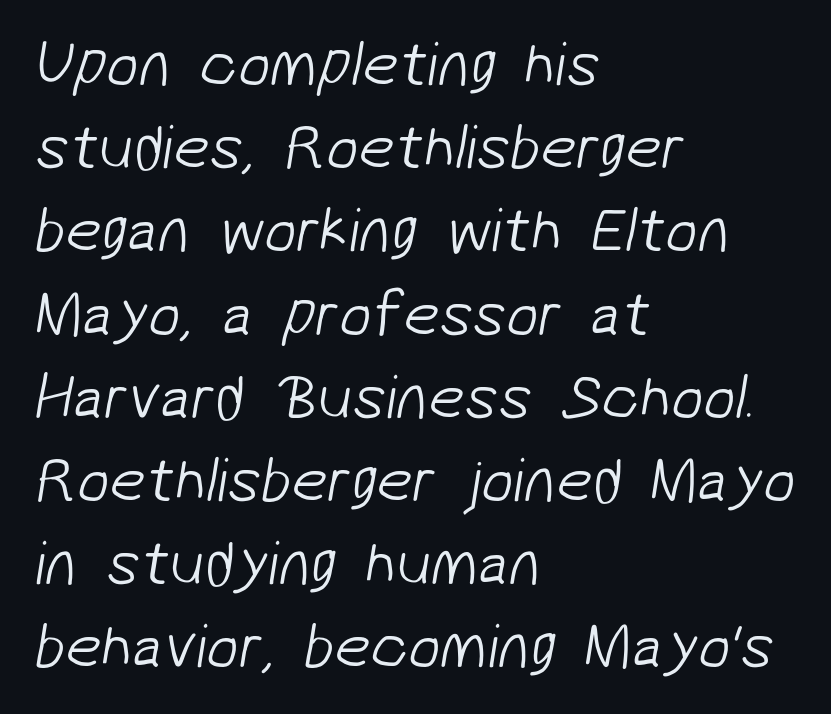
The foot of each line stays bare and open. The strokes carry an ordinary text weight at most. Tracking value appears to be zero — textbook default spacing. The vertical gap from one line to the next is medium.
